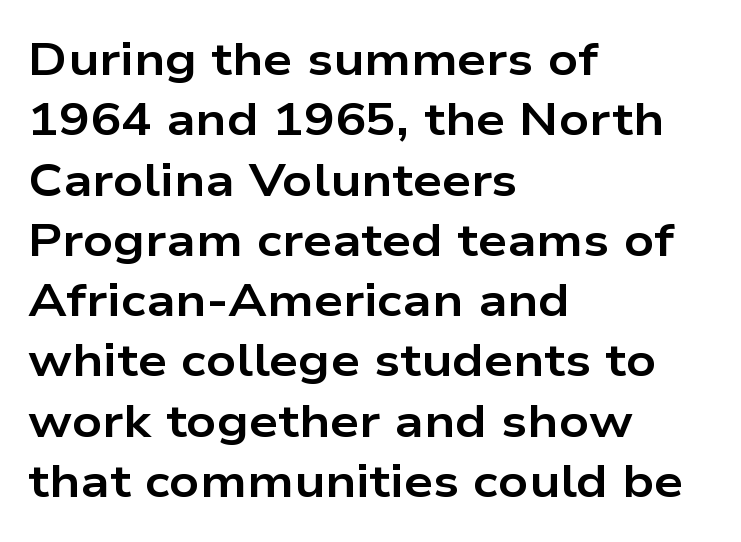
{"serif": "no", "italic": "no", "bold": "yes", "weight": "bold", "width": "wide", "stroke_contrast": "low", "x_height": "medium", "monospaced": "no", "underline": "no", "align": "left", "line_spacing": "normal", "line_spacing_ratio": 1.31, "letter_spacing": "normal", "letter_spacing_em": 0.0, "glyph_px": 46}
